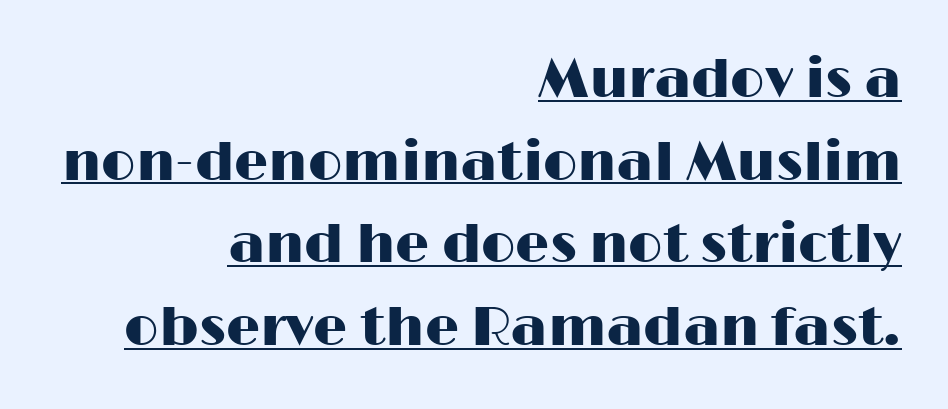
Q: Is the text italic (slanted)? A: No, it is upright.
Q: Is the typeface a serif or a sans-serif typeface? A: Sans-serif.
Q: Is the text underlined? A: Yes.
Q: How is the paragraph aligned? A: Right-aligned.
Q: Is the spacing between letters normal or unusually wide? A: Normal.
Q: Is the spacing between lines tight, normal or loose? A: Normal.
Q: Width (condensed, normal, or wide)? A: Wide.
Q: Stroke contrast? A: High.
Q: x-height? A: Medium.
Q: Monospaced? A: No.
